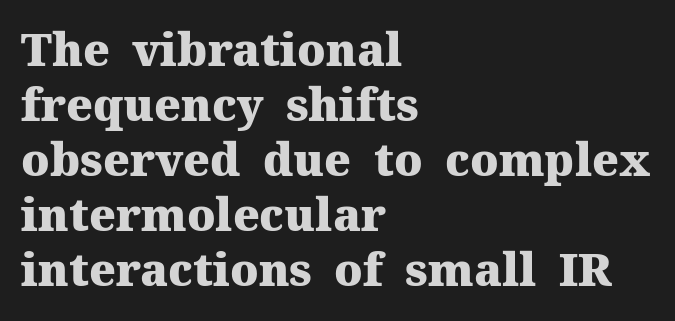
The image shows 45 px heavy serif type, upright; set left-aligned, line spacing 1.22x, normal letter spacing, not underlined; medium stroke contrast and a medium x-height.
